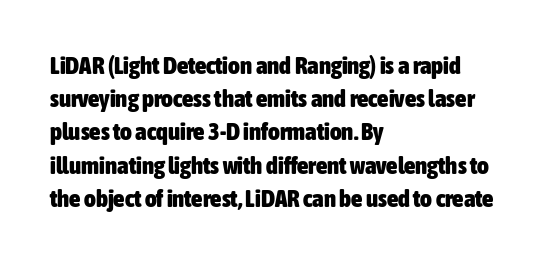
{"italic": "no", "bold": "yes", "underline": "no", "align": "left", "line_spacing": "normal", "line_spacing_ratio": 1.33, "letter_spacing": "normal", "letter_spacing_em": 0.0, "glyph_px": 25}
